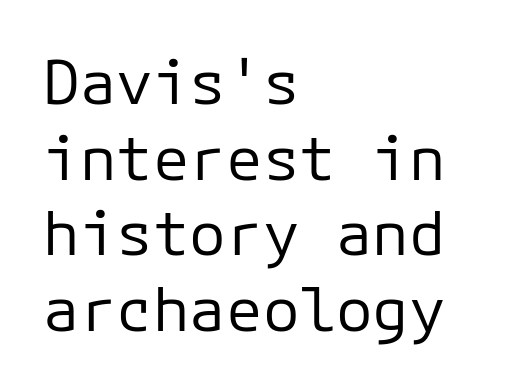
Q: Is the text bold? A: No.
Q: Is the text italic (slanted)? A: No, it is upright.
Q: Is the typeface a serif or a sans-serif typeface? A: Sans-serif.
Q: Is the text underlined? A: No.
Q: How is the paragraph aligned? A: Left-aligned.
Q: Is the spacing between letters normal or unusually wide? A: Normal.
Q: Width (condensed, normal, or wide)? A: Normal.
Q: Stroke contrast? A: Low.
Q: x-height? A: Medium.
Q: Monospaced? A: Yes.
